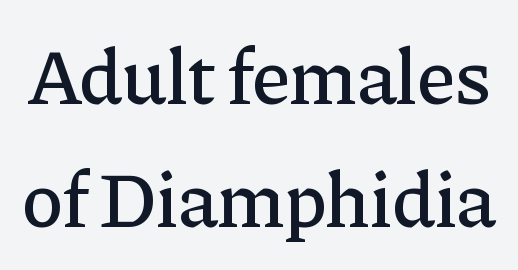
The image shows 78 px serif type, upright; set normal line spacing (1.58x), normal letter spacing, not underlined; low stroke contrast and a medium x-height.
